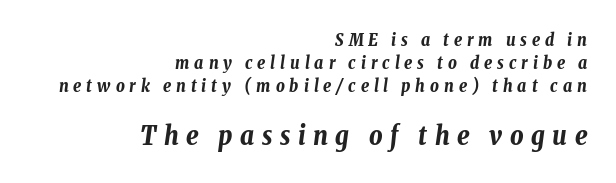
Set as a true bold cut, around the 700 mark. The text carries the slant typical of an italic or oblique font. The glyphs are unaccompanied by any horizontal stroke below them. Evenly set lines give the paragraph a standard silhouette.
